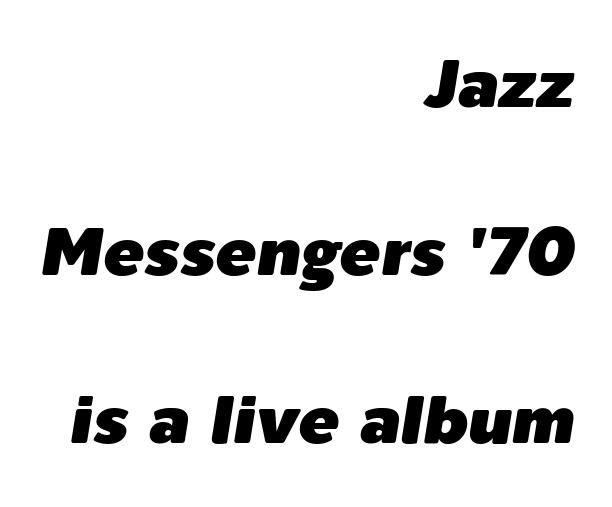
Q: Is the text italic (slanted)? A: Yes, it leans right by about 9 degrees.
Q: Is the text underlined? A: No.
Q: How is the paragraph aligned? A: Right-aligned.
Q: Is the spacing between letters normal or unusually wide? A: Normal.
Q: Is the spacing between lines tight, normal or loose? A: Loose.
Q: Width (condensed, normal, or wide)? A: Normal.
Q: Stroke contrast? A: Low.
Q: x-height? A: Medium.
Q: Monospaced? A: No.
